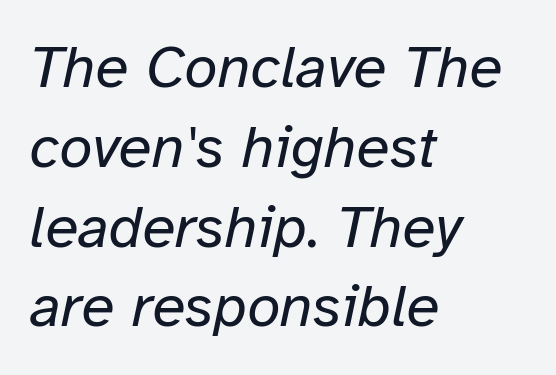
The image shows 60 px regular-weight type, italic (leaning right); set left-aligned, normal line spacing (1.33x), normal letter spacing, not underlined; low stroke contrast and a medium x-height.
